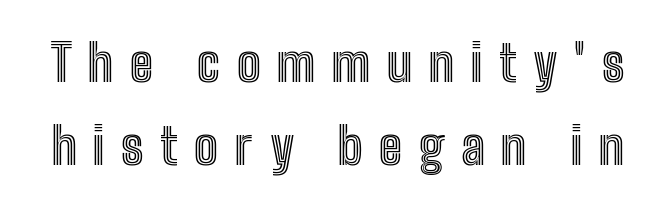
The specimen omits any rule beneath the text block's lines. Between one letter and the next there's a generous, obvious gap. Notice how the stems are strictly vertical — no italics here. Is this a fixed-width face? No — the glyphs have proportional, varying widths. These lines sit exactly where default settings would place them.
